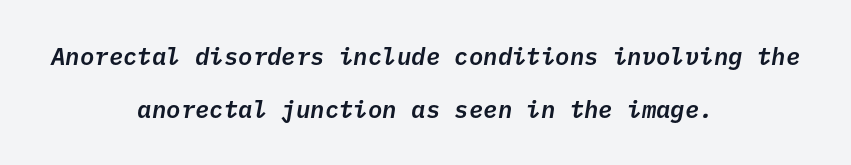
{"italic": "yes", "lean": "right", "slant_degrees": 10, "underline": "no", "align": "center", "line_spacing": "loose", "line_spacing_ratio": 2.2, "letter_spacing": "normal", "letter_spacing_em": 0.0, "glyph_px": 24}
